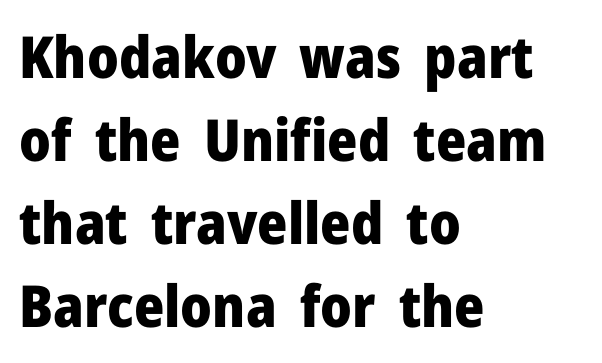
The face used here is a sans, in the tradition of grotesques and geometrics. This sample has the flowing, uneven cadence of proportional lettering. Set as a true bold cut, around the 700 mark. Layout note: lines flush left. The font's upright variant was chosen for this text. Does extra space separate the letters? No, they use regular spacing.
